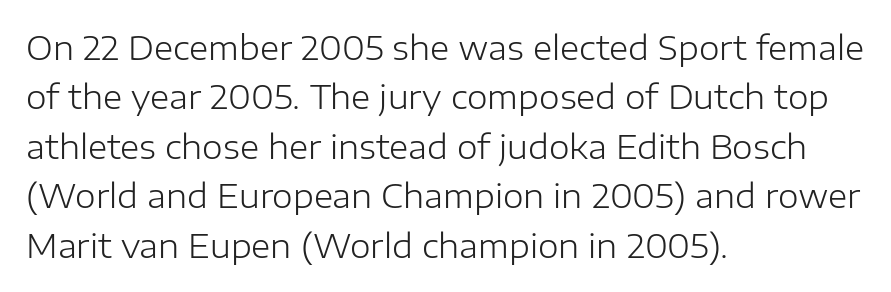
The ragged edge is on the right, which tells us the setting is flush left. Default kerning and tracking; the words read as compact shapes. Is this a sans? Yes — the strokes have no serifs. Vertically, the passage feels balanced, rows spaced as you'd expect.
